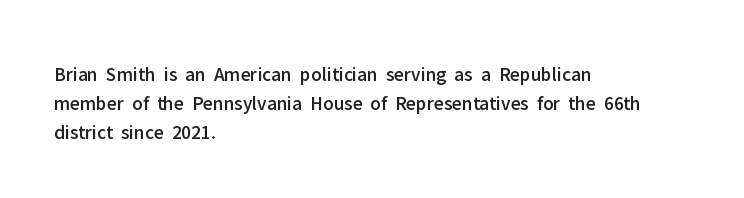
{"italic": "no", "underline": "no", "align": "left", "line_spacing": "normal", "line_spacing_ratio": 1.45, "letter_spacing": "normal", "letter_spacing_em": 0.0, "glyph_px": 20}
